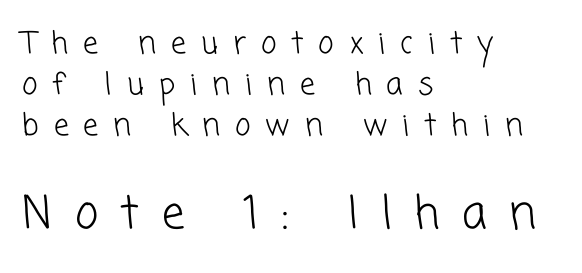
Q: Is the text bold? A: No.
Q: Is the typeface a serif or a sans-serif typeface? A: Sans-serif.
Q: Is the text underlined? A: No.
Q: How is the paragraph aligned? A: Left-aligned.
Q: Is the spacing between letters normal or unusually wide? A: Unusually wide.
Q: Is the spacing between lines tight, normal or loose? A: Normal.
Q: Which block of text is set in a larger size, the first (top) or the second (bottom)? A: The second (bottom) one.
Q: Width (condensed, normal, or wide)? A: Normal.
Q: Stroke contrast? A: Low.
Q: x-height? A: Medium.
Q: Monospaced? A: No.
